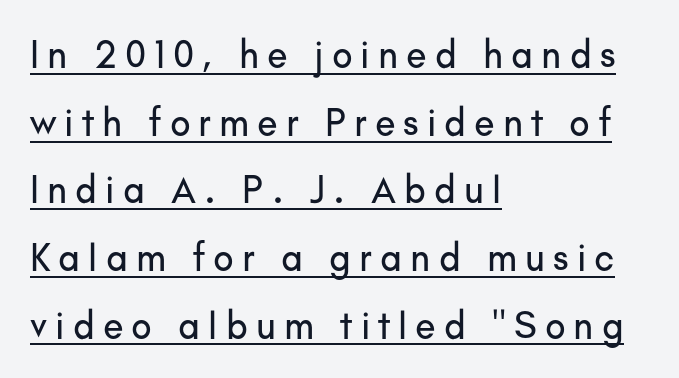
{"serif": "no", "italic": "no", "width": "normal", "stroke_contrast": "low", "x_height": "small", "monospaced": "no", "underline": "yes", "align": "left", "line_spacing_ratio": 1.78, "letter_spacing": "wide", "letter_spacing_em": 0.21, "glyph_px": 38}
